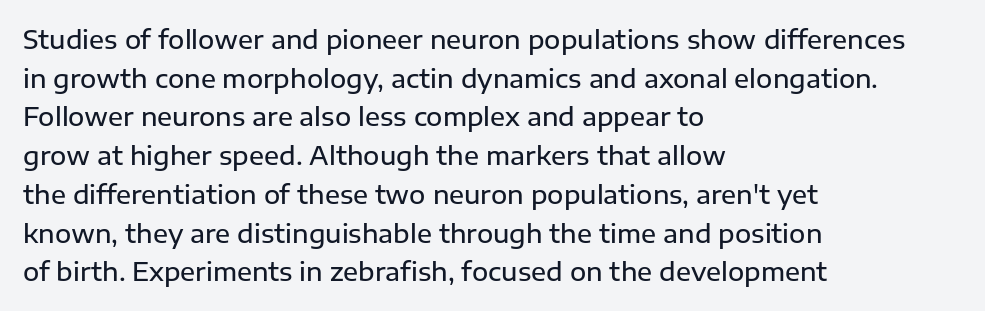
Q: Is the text bold? A: Semi-bold.
Q: Is the text italic (slanted)? A: No, it is upright.
Q: Is the text underlined? A: No.
Q: How is the paragraph aligned? A: Left-aligned.
Q: Is the spacing between letters normal or unusually wide? A: Normal.
Q: Is the spacing between lines tight, normal or loose? A: Normal.
